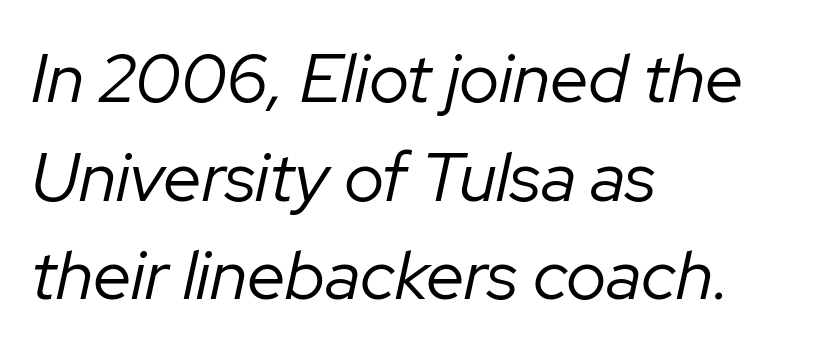
{"italic": "yes", "lean": "right", "slant_degrees": 12, "bold": "no", "weight": "regular", "width": "normal", "stroke_contrast": "low", "x_height": "medium", "monospaced": "no", "underline": "no", "align": "left", "line_spacing": "normal", "line_spacing_ratio": 1.43, "letter_spacing": "normal", "letter_spacing_em": 0.0, "glyph_px": 69}
